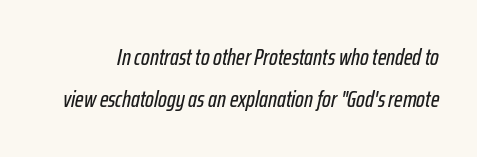
Q: Is the text italic (slanted)? A: Yes, it leans right by about 12 degrees.
Q: Is the text underlined? A: No.
Q: Is the spacing between letters normal or unusually wide? A: Normal.
